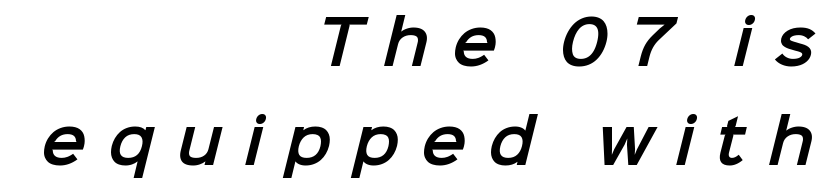
{"serif": "no", "width": "normal", "stroke_contrast": "low", "x_height": "medium", "monospaced": "no", "underline": "no", "align": "right", "line_spacing": "normal", "line_spacing_ratio": 1.63, "letter_spacing": "wide", "letter_spacing_em": 0.35, "glyph_px": 61}
